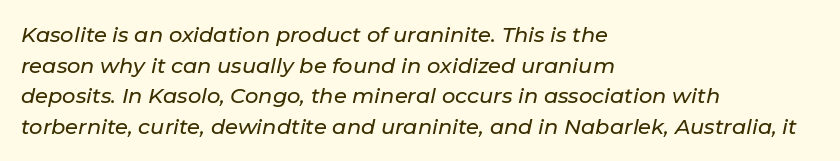
{"italic": "yes", "lean": "right", "slant_degrees": 11, "underline": "no", "align": "left", "line_spacing": "normal", "line_spacing_ratio": 1.46, "letter_spacing": "normal", "letter_spacing_em": 0.0, "glyph_px": 21}
